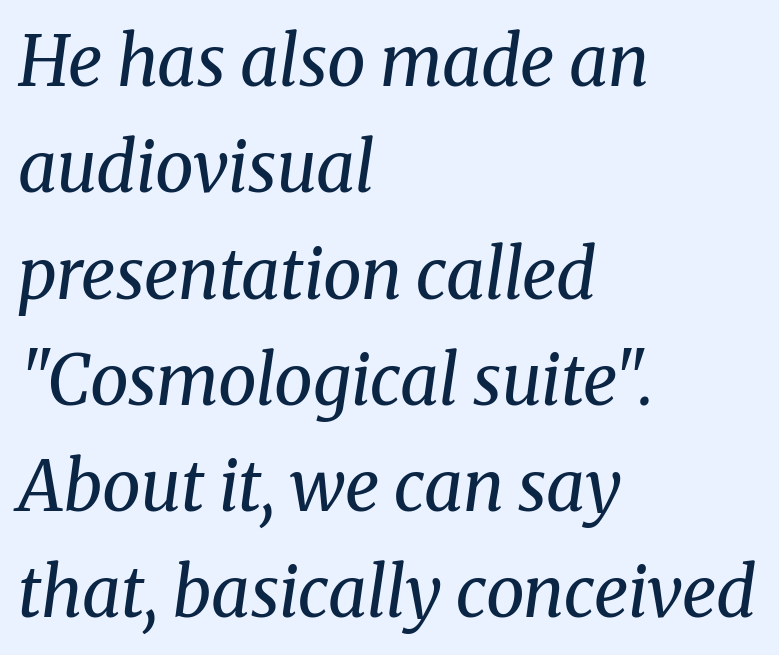
The image shows 69 px regular-weight serif type, italic (leaning right); set left-aligned, normal line spacing (1.54x), normal letter spacing, not underlined; medium stroke contrast and a medium x-height.
